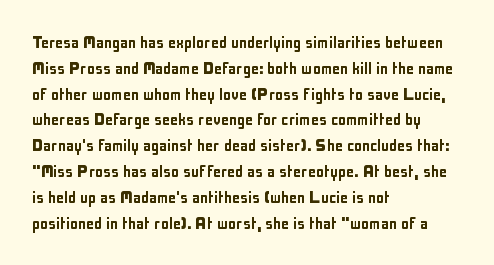
The image shows 20 px text type, upright; set left-aligned, normal line spacing (1.29x), normal letter spacing, not underlined.
